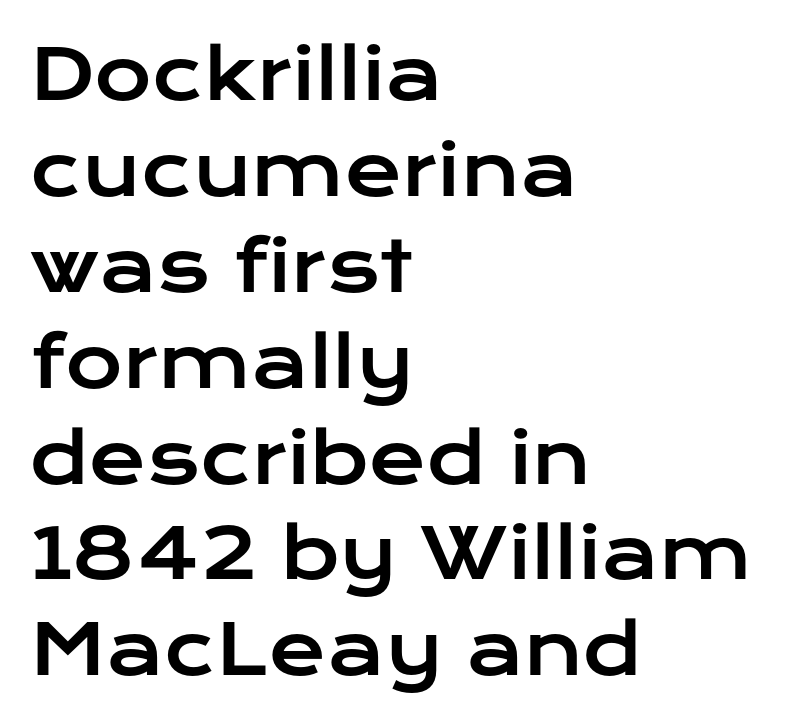
Q: Is the text italic (slanted)? A: No, it is upright.
Q: Is the typeface a serif or a sans-serif typeface? A: Sans-serif.
Q: Is the text underlined? A: No.
Q: How is the paragraph aligned? A: Left-aligned.
Q: Is the spacing between letters normal or unusually wide? A: Normal.
Q: Is the spacing between lines tight, normal or loose? A: Normal.
Q: Width (condensed, normal, or wide)? A: Wide.
Q: Stroke contrast? A: Low.
Q: x-height? A: Medium.
Q: Monospaced? A: No.
